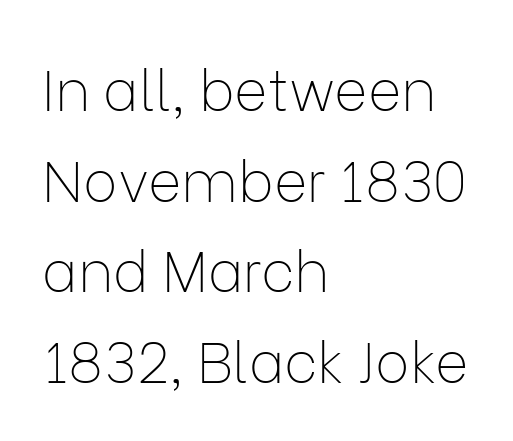
Q: Is the text bold? A: No.
Q: Is the text italic (slanted)? A: No, it is upright.
Q: Is the typeface a serif or a sans-serif typeface? A: Sans-serif.
Q: Is the text underlined? A: No.
Q: How is the paragraph aligned? A: Left-aligned.
Q: Is the spacing between letters normal or unusually wide? A: Normal.
Q: Is the spacing between lines tight, normal or loose? A: Normal.
Q: Width (condensed, normal, or wide)? A: Normal.
Q: Stroke contrast? A: Low.
Q: x-height? A: Medium.
Q: Monospaced? A: No.
